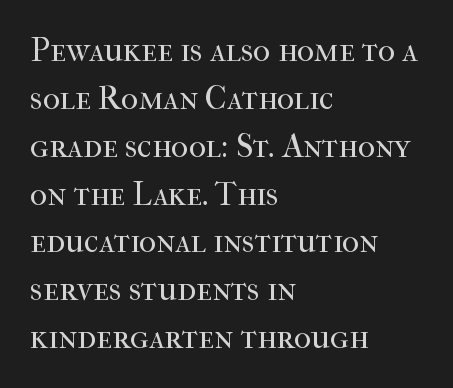
The image shows 33 px regular-weight serif type, upright; set left-aligned, normal line spacing (1.45x), normal letter spacing, not underlined; high stroke contrast and a medium x-height.
